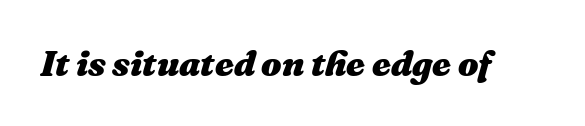
{"italic": "yes", "lean": "right", "slant_degrees": 16, "bold": "yes", "weight": "heavy", "width": "normal", "stroke_contrast": "medium", "x_height": "medium", "monospaced": "no", "underline": "no", "letter_spacing": "normal", "letter_spacing_em": 0.0, "glyph_px": 36}
